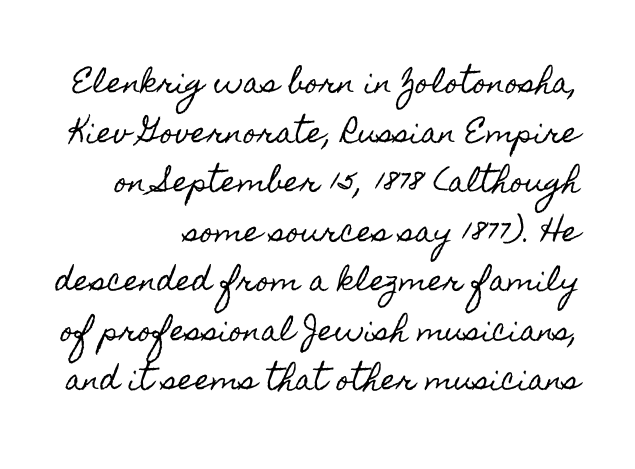
{"width": "condensed", "x_height": "small", "monospaced": "no", "underline": "no", "align": "right", "line_spacing_ratio": 1.77, "letter_spacing": "normal", "letter_spacing_em": 0.0, "glyph_px": 28}
